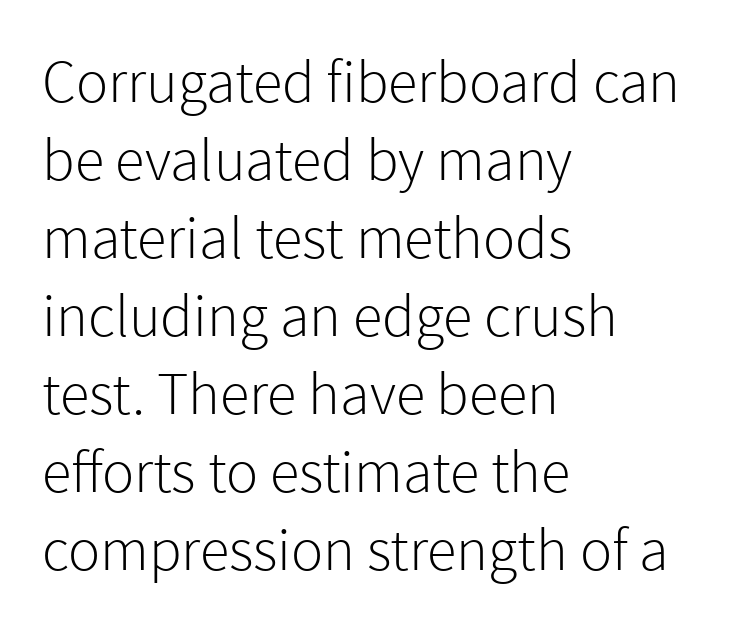
The image shows 60 px light sans-serif type, upright; set left-aligned, normal line spacing (1.3x), normal letter spacing, not underlined; a medium x-height.
